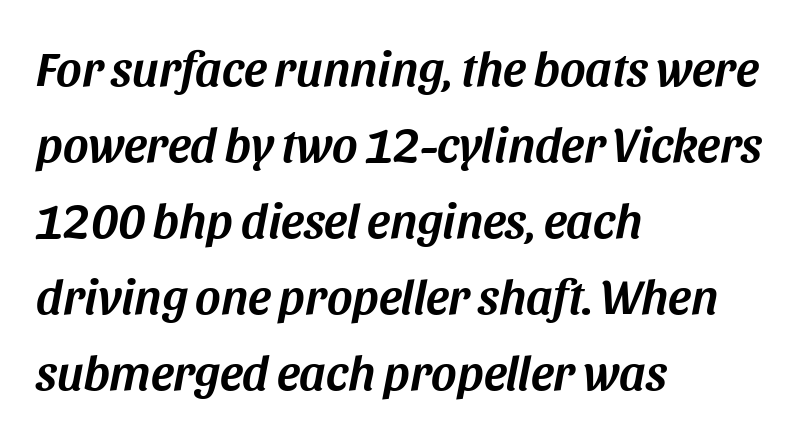
Each letter keeps its own natural width here, so spacing adapts to shape. The passage shown has conventional tracking throughout. Vertical spacing — default. The words here are not underlined.
